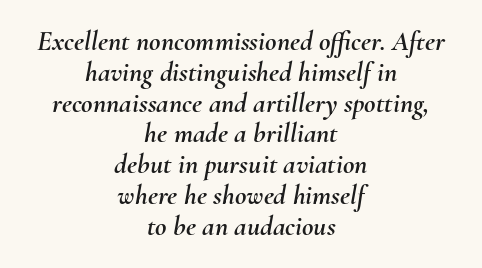
The image shows 28 px text type, italic (leaning right); set centered, tight line spacing (1.1x), normal letter spacing, not underlined; medium stroke contrast and a small x-height.
